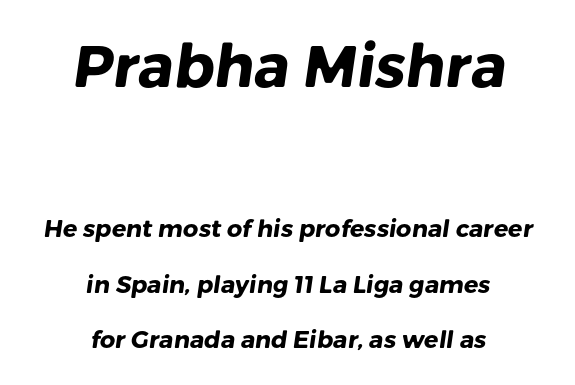
{"serif": "no", "bold": "yes", "weight": "heavy", "width": "normal", "stroke_contrast": "low", "x_height": "medium", "monospaced": "no", "underline": "no", "align": "center", "line_spacing": "loose", "line_spacing_ratio": 2.32, "letter_spacing": "normal", "letter_spacing_em": 0.0, "larger_block": "first", "size_ratio": 2.46, "glyph_px": 59}
